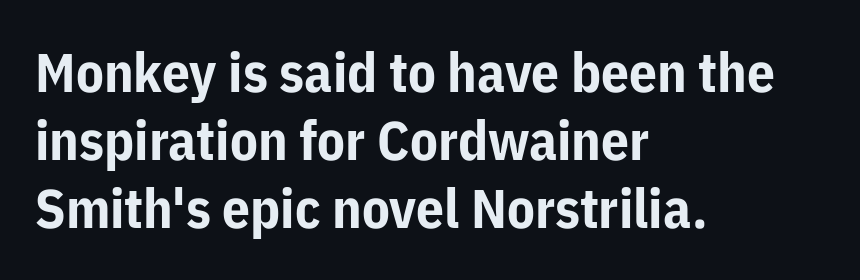
Q: Is the text bold? A: Yes.
Q: Is the text italic (slanted)? A: No, it is upright.
Q: Is the typeface a serif or a sans-serif typeface? A: Sans-serif.
Q: Is the text underlined? A: No.
Q: How is the paragraph aligned? A: Left-aligned.
Q: Is the spacing between letters normal or unusually wide? A: Normal.
Q: Width (condensed, normal, or wide)? A: Normal.
Q: Stroke contrast? A: Low.
Q: x-height? A: Medium.
Q: Monospaced? A: No.
